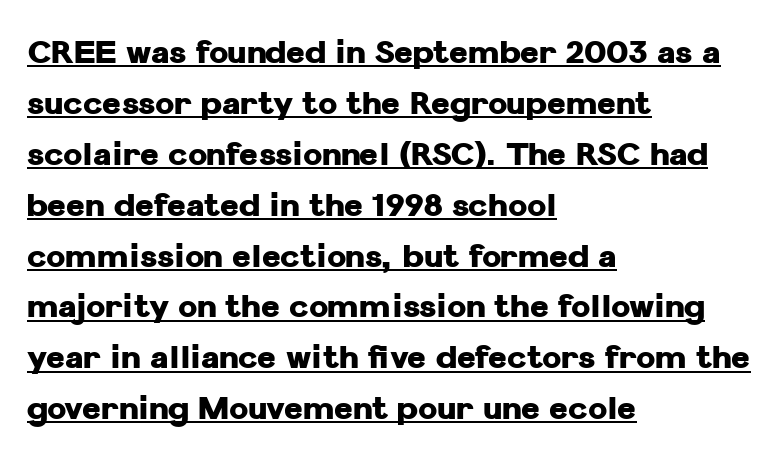
A typesetter would call this proportional, since set widths differ per character. The font's upright variant was chosen for this text. The typesetter has applied underlining to the passage shown. Observe the absence of serifs on each vertical stroke in this sample. Reading down the column, the eye jumps a familiar distance to each next line.
